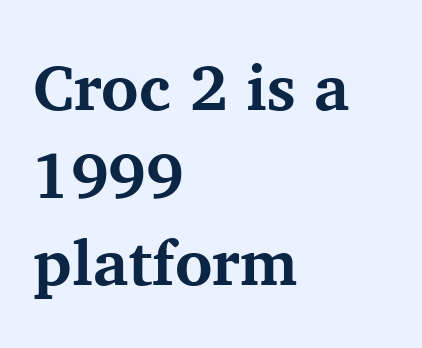
{"serif": "yes", "italic": "no", "bold": "yes", "weight": "bold", "width": "normal", "stroke_contrast": "medium", "x_height": "medium", "monospaced": "no", "underline": "no", "align": "left", "line_spacing": "normal", "line_spacing_ratio": 1.37, "letter_spacing": "normal", "letter_spacing_em": 0.0, "glyph_px": 64}
